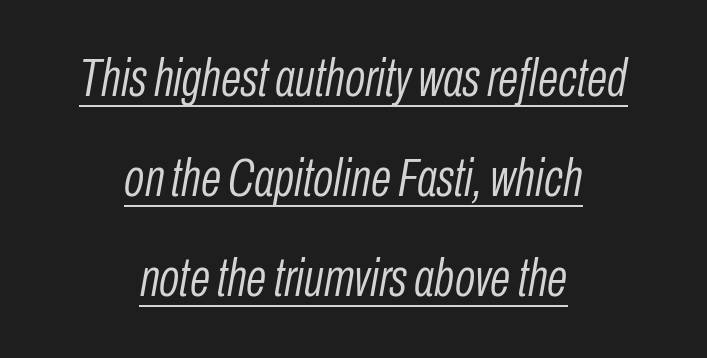
Q: Is the text bold? A: No.
Q: Is the text italic (slanted)? A: Yes, it leans right by about 10 degrees.
Q: Is the text underlined? A: Yes.
Q: How is the paragraph aligned? A: Centered.
Q: Is the spacing between letters normal or unusually wide? A: Normal.
Q: Width (condensed, normal, or wide)? A: Condensed.
Q: Stroke contrast? A: Low.
Q: x-height? A: Medium.
Q: Monospaced? A: No.
